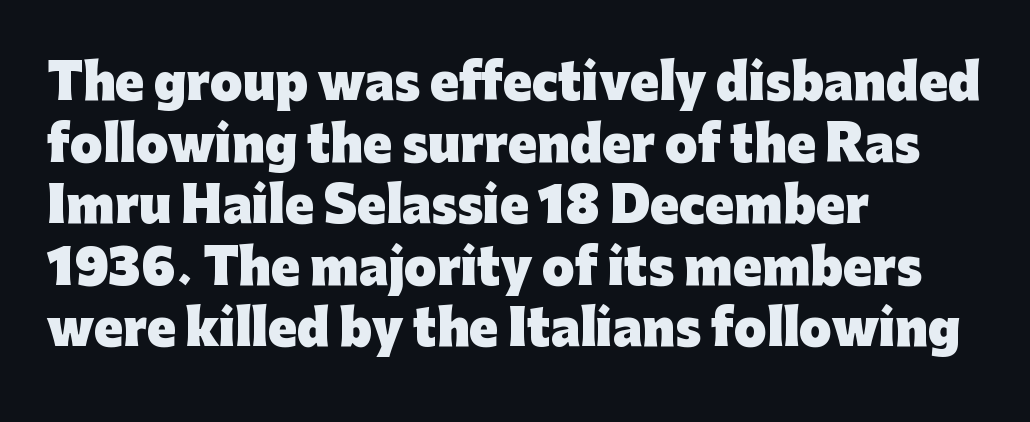
{"serif": "no", "italic": "no", "bold": "yes", "weight": "heavy", "width": "normal", "stroke_contrast": "low", "x_height": "medium", "monospaced": "no", "underline": "no", "align": "left", "line_spacing": "normal", "line_spacing_ratio": 1.31, "letter_spacing": "normal", "letter_spacing_em": 0.0, "glyph_px": 47}
